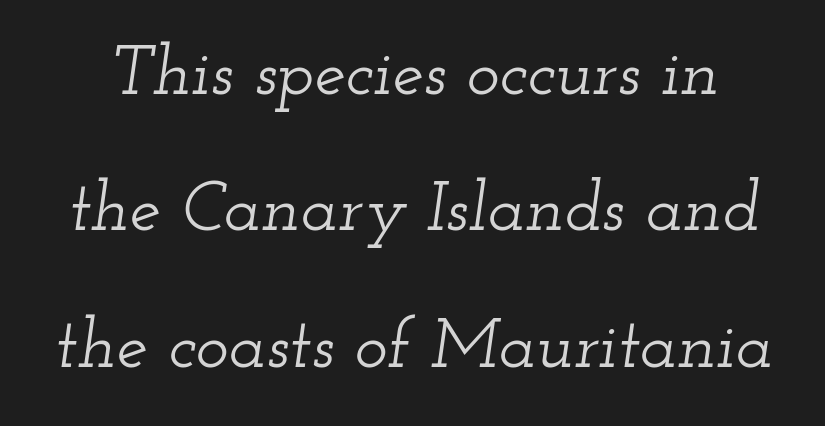
The image shows 70 px wide serif type, italic (leaning right); set loose line spacing (1.95x), normal letter spacing, not underlined; low stroke contrast and a small x-height.
